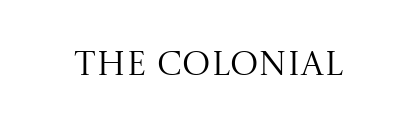
{"serif": "yes", "italic": "no", "bold": "no", "weight": "regular", "width": "normal", "stroke_contrast": "medium", "x_height": "large", "monospaced": "no", "underline": "no", "letter_spacing": "normal", "letter_spacing_em": 0.0, "glyph_px": 34}
